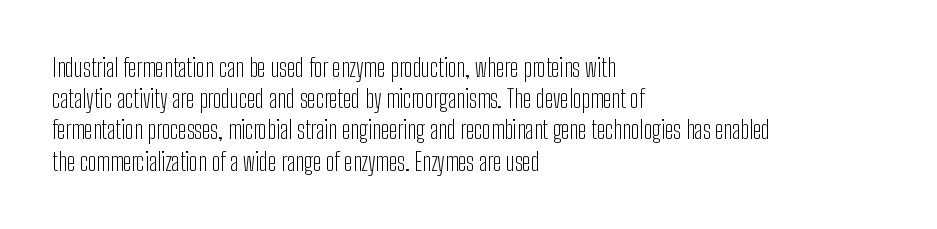
Spacing between characters is what you'd get straight out of the box. Ordinary non-slanted type is in use. The compositor pushed each line to the left boundary. Rows of type keep a routine distance in the vertical direction.
